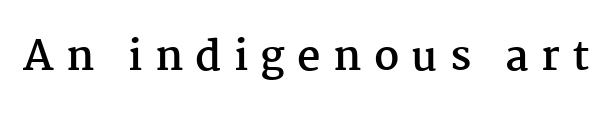
Honestly, there is no underline to notice here at all. To sum up the face: it has serifs. Proportional: the letters do not fall into vertical columns. Inter-character spacing is expanded well beyond the font's built-in metrics. Plenty of ink on the page — the face is bold.
